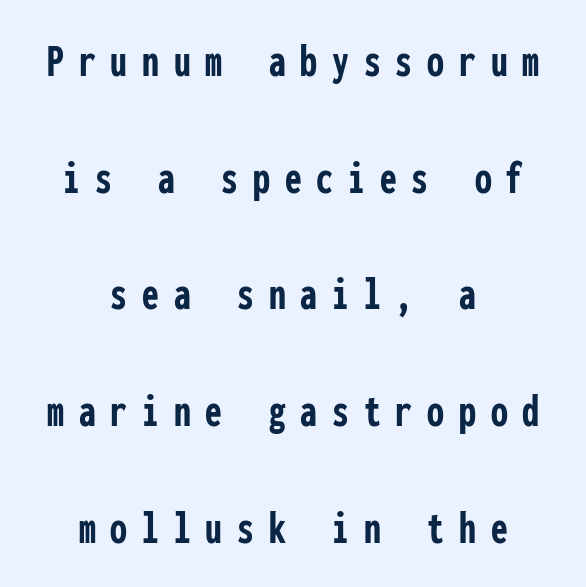
The image shows 48 px semibold, condensed sans-serif type, upright, monospaced; set centered, loose line spacing (2.43x), unusually wide letter spacing (+0.31 em), not underlined; low stroke contrast and a medium x-height.
